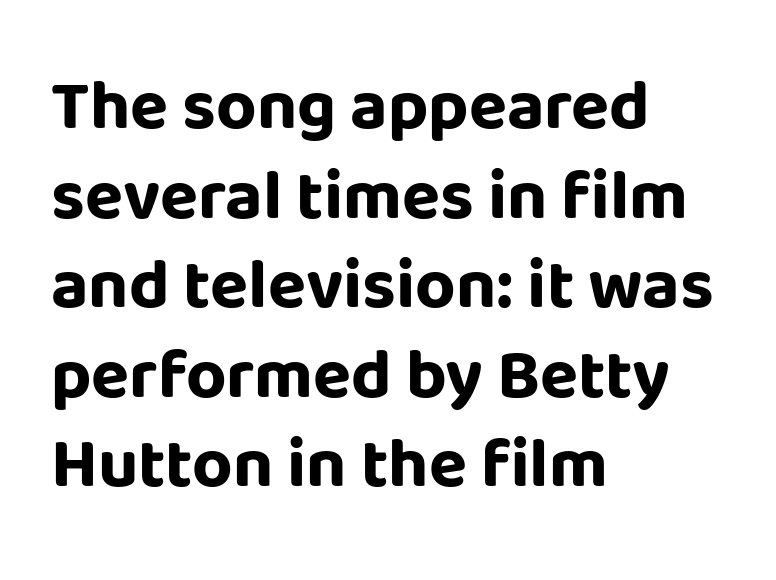
{"serif": "no", "italic": "no", "bold": "yes", "weight": "bold", "width": "normal", "stroke_contrast": "low", "x_height": "large", "monospaced": "no", "underline": "no", "align": "left", "line_spacing": "normal", "line_spacing_ratio": 1.28, "letter_spacing": "normal", "letter_spacing_em": 0.0, "glyph_px": 70}
